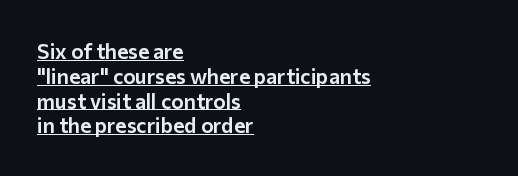
Q: Is the text italic (slanted)? A: No, it is upright.
Q: Is the text underlined? A: Yes.
Q: How is the paragraph aligned? A: Left-aligned.
Q: Is the spacing between letters normal or unusually wide? A: Normal.
